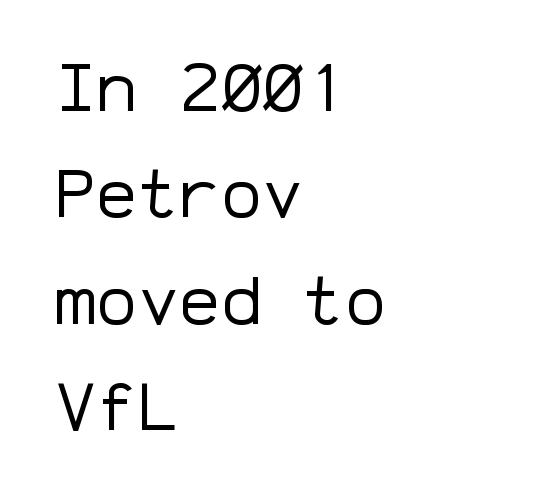
The image shows 69 px regular-weight sans-serif type, upright, monospaced; set left-aligned, normal line spacing (1.54x), normal letter spacing, not underlined; low stroke contrast and a medium x-height.
